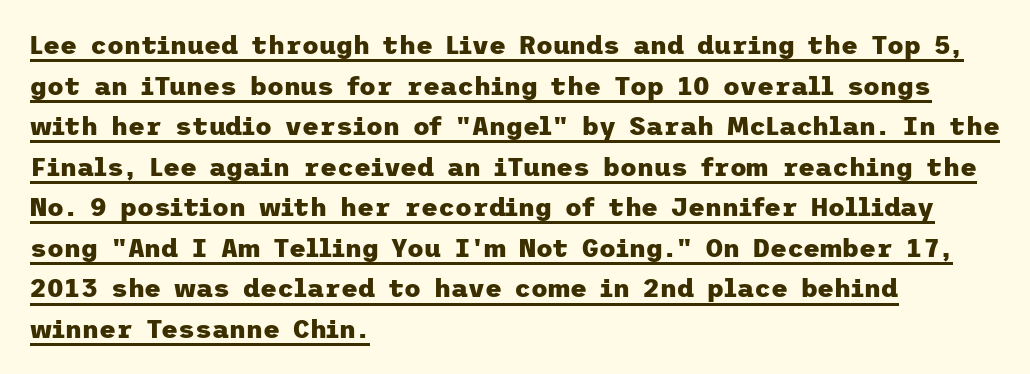
The image shows 26 px bold type, upright; set left-aligned, normal line spacing (1.56x), normal letter spacing, underlined.
